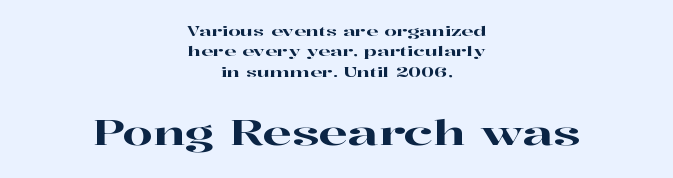
Of the two passages, the one underneath uses the larger point size. Quick note: not italic, upright. Words appear dense and cohesive because spacing is normal. A typesetter would call this leading conventional body-copy spacing. The face used here is proportionally spaced, like ordinary book or web type.
